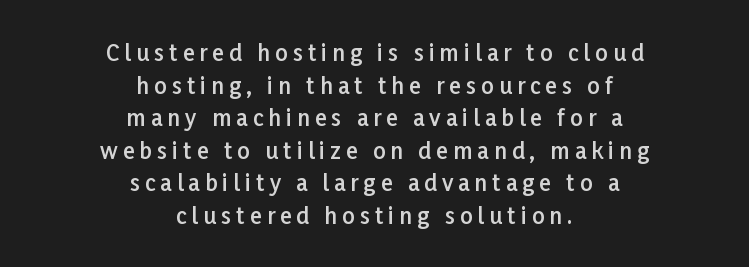
Q: Is the text bold? A: Semi-bold.
Q: Is the text italic (slanted)? A: No, it is upright.
Q: Is the text underlined? A: No.
Q: How is the paragraph aligned? A: Centered.
Q: Is the spacing between letters normal or unusually wide? A: Unusually wide.
Q: Is the spacing between lines tight, normal or loose? A: Normal.
